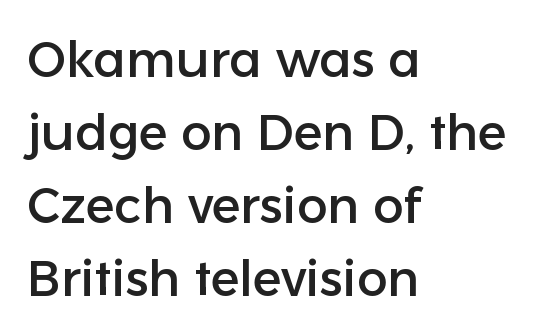
{"serif": "no", "italic": "no", "width": "normal", "stroke_contrast": "low", "x_height": "medium", "monospaced": "no", "underline": "no", "align": "left", "line_spacing": "normal", "line_spacing_ratio": 1.43, "letter_spacing": "normal", "letter_spacing_em": 0.0, "glyph_px": 51}
